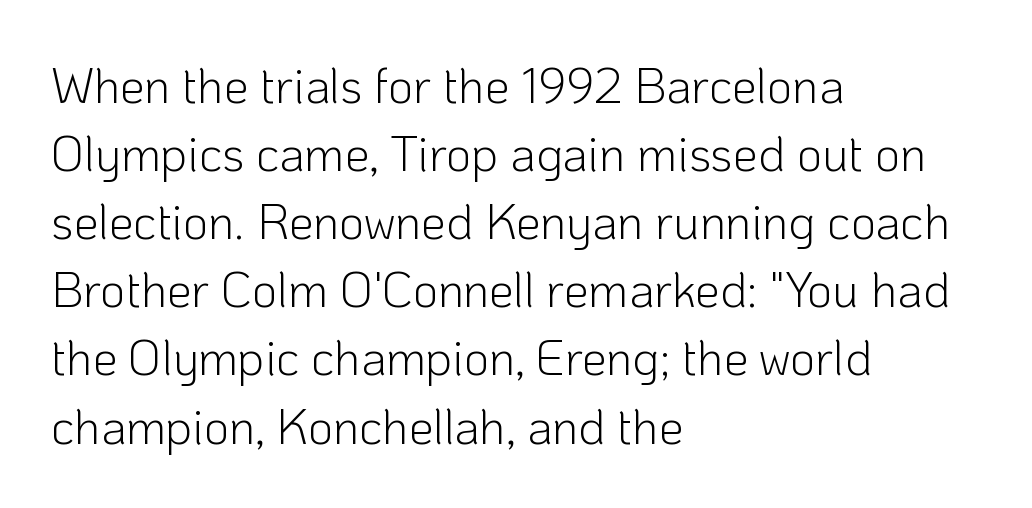
{"serif": "no", "italic": "no", "bold": "no", "weight": "light", "width": "normal", "stroke_contrast": "low", "x_height": "medium", "monospaced": "no", "underline": "no", "align": "left", "line_spacing": "normal", "line_spacing_ratio": 1.39, "letter_spacing": "normal", "letter_spacing_em": 0.0, "glyph_px": 49}
